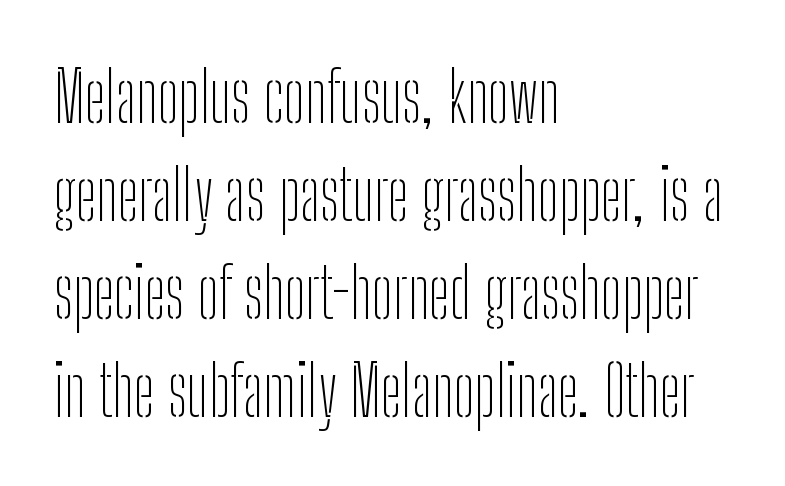
The image shows 70 px thin, condensed sans-serif type, upright; set left-aligned, normal line spacing (1.4x), normal letter spacing, not underlined; low stroke contrast and a medium x-height.
